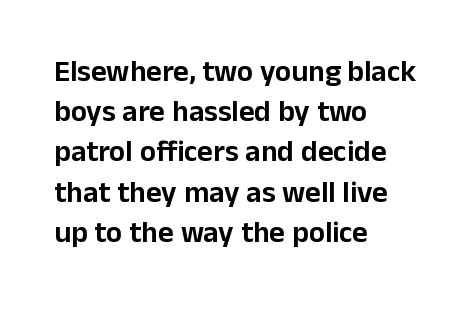
{"serif": "no", "italic": "no", "width": "normal", "stroke_contrast": "low", "x_height": "medium", "monospaced": "no", "underline": "no", "align": "left", "line_spacing": "normal", "line_spacing_ratio": 1.34, "letter_spacing": "normal", "letter_spacing_em": 0.0, "glyph_px": 30}
